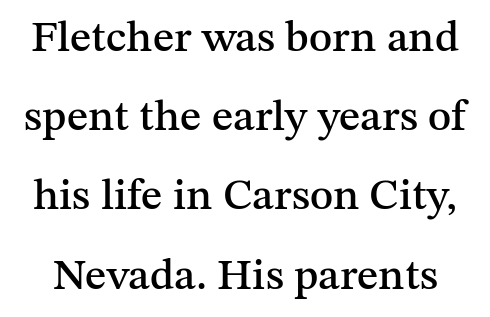
Note the varied advance widths — an 'i' is clearly narrower than an 'm'. In terms of posture, this sample is upright. In terms of letterform style, serifs are clearly present. Standard letterfit; no display-style spreading of the glyphs.
